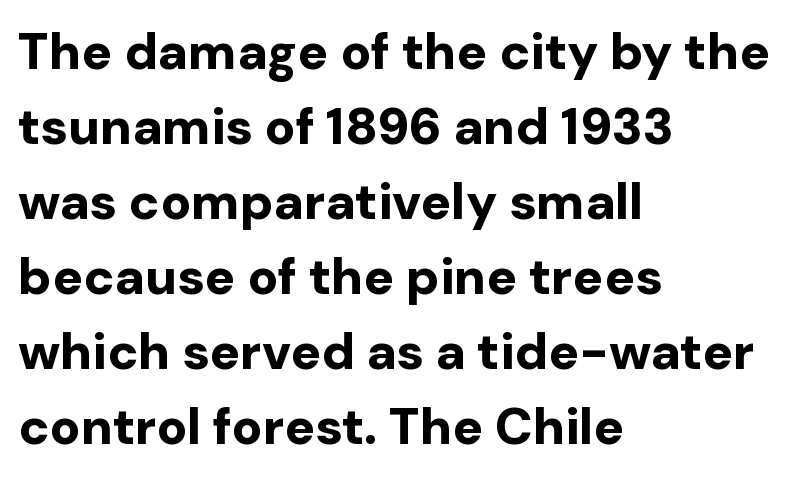
Q: Is the text bold? A: Yes.
Q: Is the text italic (slanted)? A: No, it is upright.
Q: Is the typeface a serif or a sans-serif typeface? A: Sans-serif.
Q: Is the text underlined? A: No.
Q: How is the paragraph aligned? A: Left-aligned.
Q: Is the spacing between letters normal or unusually wide? A: Normal.
Q: Is the spacing between lines tight, normal or loose? A: Normal.
Q: Width (condensed, normal, or wide)? A: Normal.
Q: Stroke contrast? A: Low.
Q: x-height? A: Medium.
Q: Monospaced? A: No.
